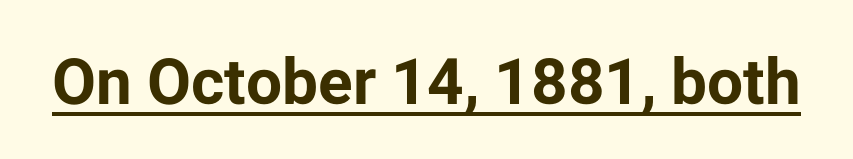
{"serif": "no", "italic": "no", "bold": "yes", "weight": "bold", "width": "normal", "stroke_contrast": "low", "x_height": "medium", "monospaced": "no", "underline": "yes", "letter_spacing": "normal", "letter_spacing_em": 0.0, "glyph_px": 64}
